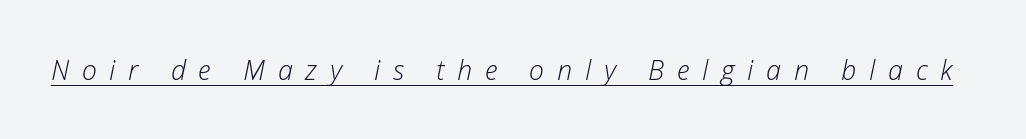
Weight: not bold — regular or lighter. Someone cranked the tracking dial way up on this one. Descenders here cross a horizontal rule under the line. This is oblique type, the kind used for emphasis or titles.
